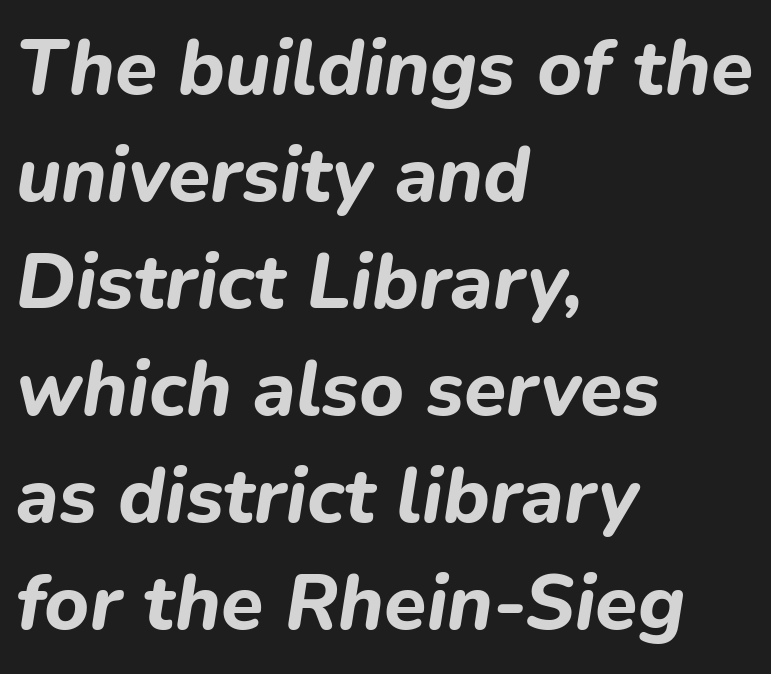
{"italic": "yes", "lean": "right", "slant_degrees": 9, "bold": "yes", "weight": "bold", "width": "normal", "stroke_contrast": "low", "x_height": "medium", "monospaced": "no", "underline": "no", "align": "left", "line_spacing": "normal", "line_spacing_ratio": 1.39, "letter_spacing": "normal", "letter_spacing_em": 0.0, "glyph_px": 77}
